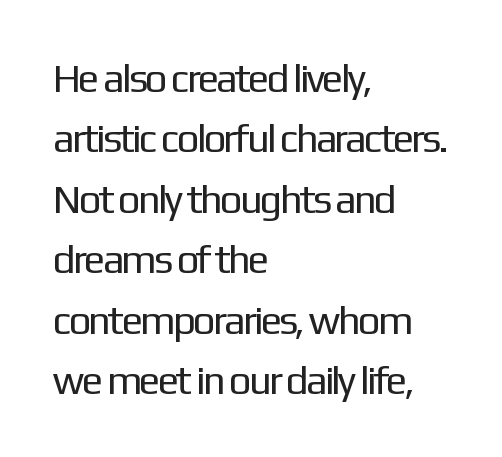
Compared with a centered layout, this one pins lines to the left instead. The glyphs in this specimen are sans serif. Plain, unruled lines of type. How are the letters spaced? Ordinarily, with no added tracking. Do the characters align in a grid? No, the font is proportional. The letters look calm and open, with moderate or lighter stems.
